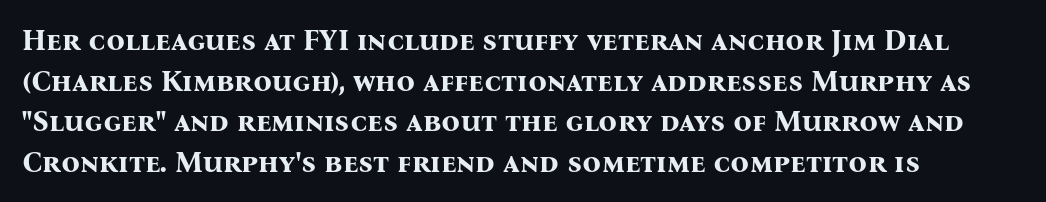
The image shows 29 px bold serif type, upright; set left-aligned, normal line spacing (1.4x), normal letter spacing, not underlined; medium stroke contrast and a medium x-height.
